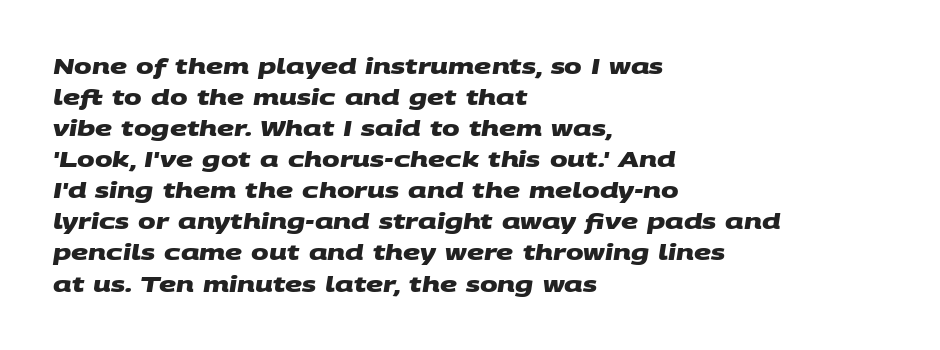
Q: Is the text bold? A: Yes.
Q: Is the text underlined? A: No.
Q: How is the paragraph aligned? A: Left-aligned.
Q: Is the spacing between letters normal or unusually wide? A: Normal.
Q: Is the spacing between lines tight, normal or loose? A: Normal.
